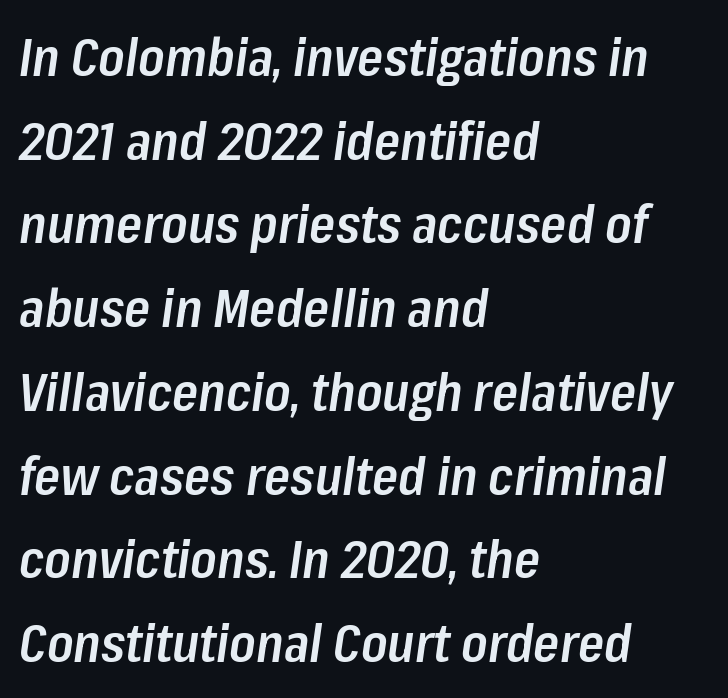
Casual observation: everything's shoved over to the left. This sample has the flowing, uneven cadence of proportional lettering. Looking at the ascenders, they clearly lean. Each glyph is drawn with semibold strokes, heavier than normal yet not fully bold.
